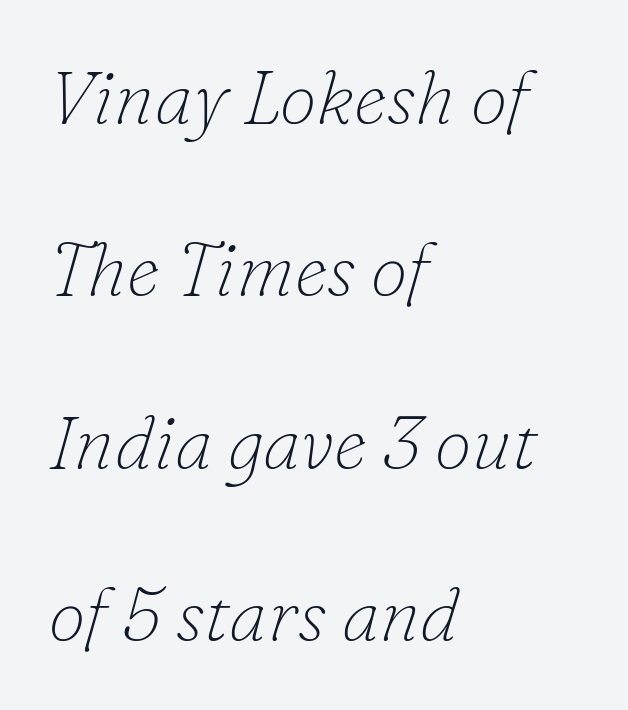
The image shows 75 px thin serif type, italic (leaning right); set left-aligned, loose line spacing (2.3x), normal letter spacing, not underlined; low stroke contrast and a small x-height.
